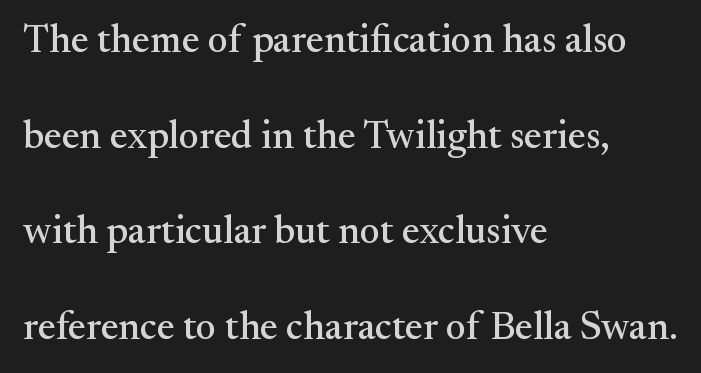
The image shows 39 px serif type, upright; set left-aligned, loose line spacing (2.45x), normal letter spacing, not underlined; medium stroke contrast and a small x-height.
